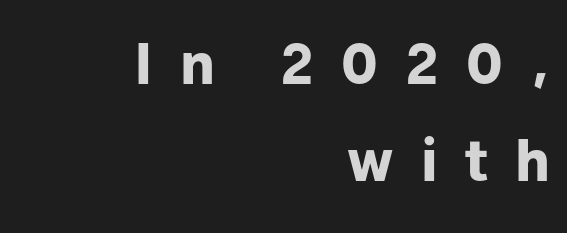
{"serif": "no", "italic": "no", "bold": "yes", "weight": "bold", "width": "normal", "stroke_contrast": "low", "x_height": "medium", "monospaced": "no", "underline": "no", "align": "right", "line_spacing_ratio": 1.71, "letter_spacing": "wide", "letter_spacing_em": 0.48, "glyph_px": 57}
